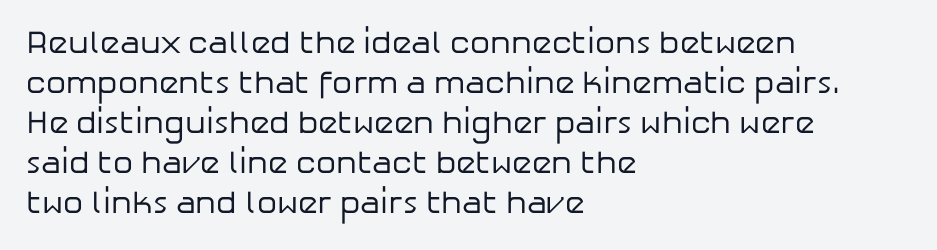
The image shows 32 px regular-weight sans-serif type, upright; set left-aligned, normal line spacing (1.25x), normal letter spacing, not underlined; low stroke contrast and a medium x-height.
